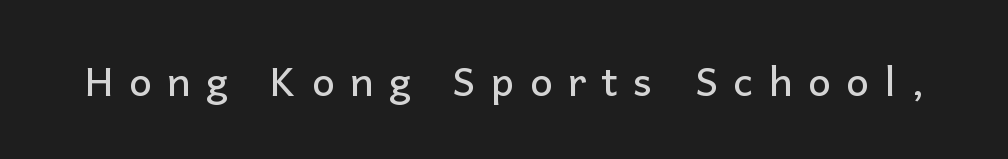
The face used here is proportionally spaced, like ordinary book or web type. The face used here is rendered with a markedly widened letterfit. Unlike italic type, these characters show no tilt at all. Font category for this specimen: sans-serif. The area under the type is left untouched.
